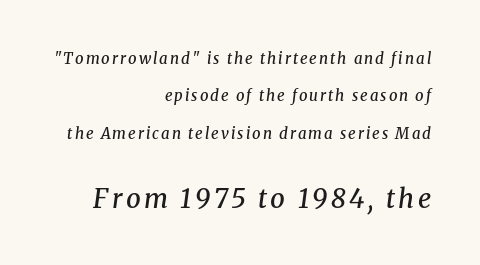
These lines stack with their right ends in a neat column. Underline: absent. Its strokes are somewhat broadened, the hallmark of semibold type. The text carries the slant typical of an italic or oblique font.
